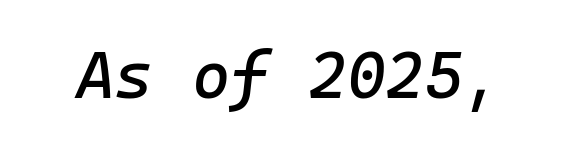
Quick note: italic. Each letter, wide or thin by design, is forced into the same width here. The area under the type is left untouched. Does extra space separate the letters? No, they use regular spacing.
